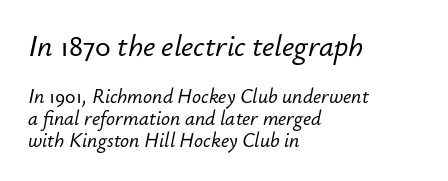
The image shows 30 px text type, italic (leaning right); set left-aligned, tight line spacing (1.08x), normal letter spacing, not underlined; the first (top) block is 1.5x larger; low stroke contrast and a small x-height.
